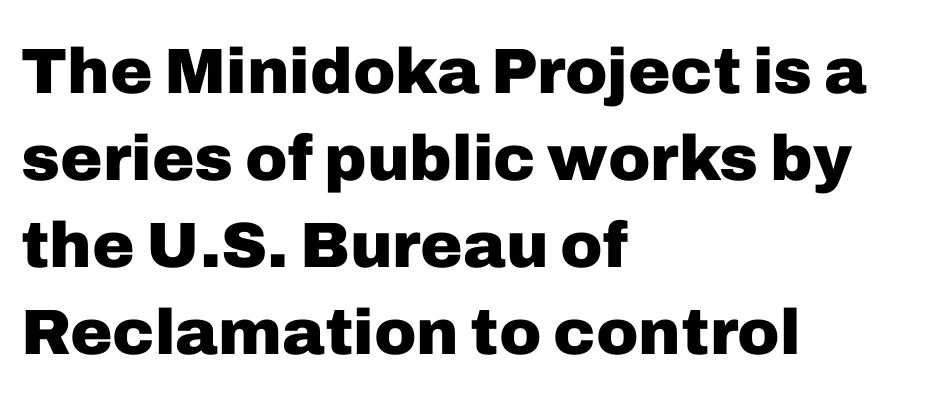
The image shows 64 px heavy sans-serif type, upright; set left-aligned, normal line spacing (1.36x), normal letter spacing, not underlined; low stroke contrast and a medium x-height.
